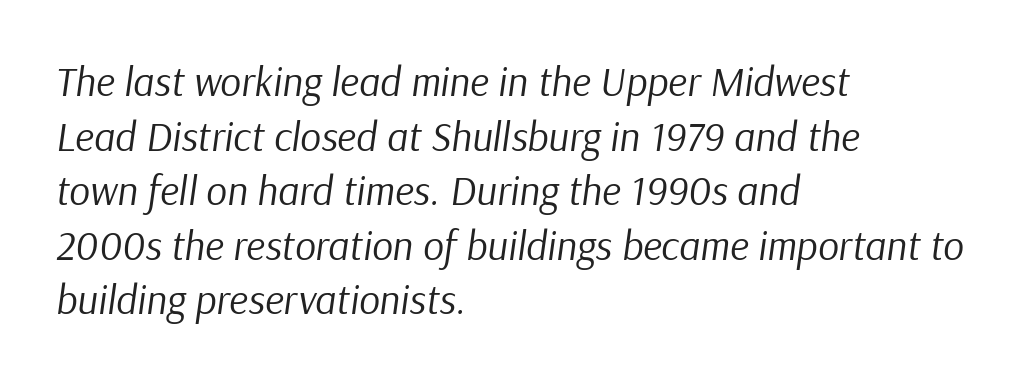
Leading matches the norm, producing a regular column. In CSS terms this would be text-align: left. A light-to-regular cut is what we see here. The rendering uses natural spacing where letterforms have individual widths.
